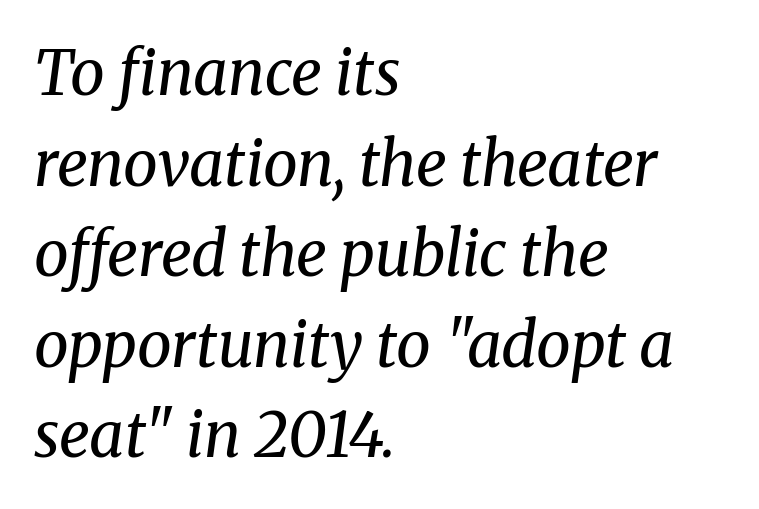
Q: Is the text bold? A: No.
Q: Is the text italic (slanted)? A: Yes, it leans right by about 8 degrees.
Q: Is the typeface a serif or a sans-serif typeface? A: Serif.
Q: Is the text underlined? A: No.
Q: How is the paragraph aligned? A: Left-aligned.
Q: Is the spacing between letters normal or unusually wide? A: Normal.
Q: Is the spacing between lines tight, normal or loose? A: Normal.
Q: Width (condensed, normal, or wide)? A: Normal.
Q: Stroke contrast? A: Medium.
Q: x-height? A: Medium.
Q: Monospaced? A: No.
